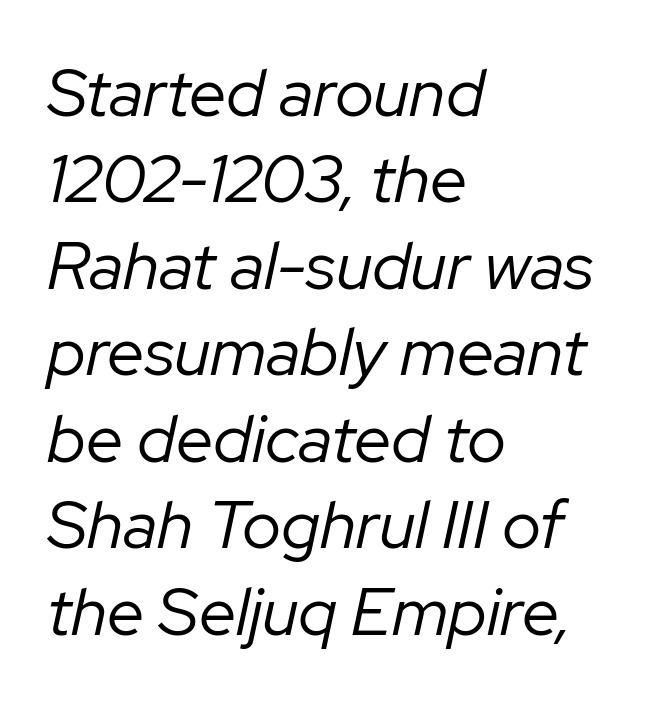
In terms of leading, this rendering sits right in the middle. The baseline area is clear. A classic flush-left, rag-right setting is used for this passage. The rendering applies a slant to the glyphs. No extra tracking has been applied to these lines.
